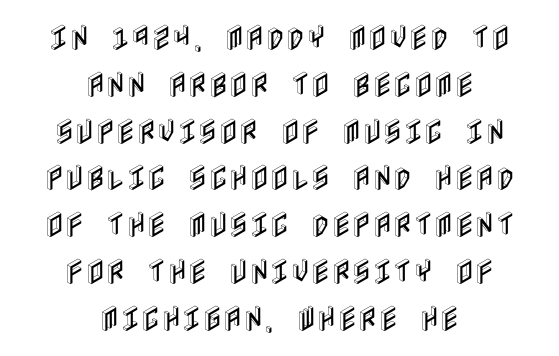
{"italic": "no", "width": "condensed", "x_height": "large", "underline": "no", "align": "center", "line_spacing": "normal", "line_spacing_ratio": 1.67, "letter_spacing": "normal", "letter_spacing_em": 0.0, "glyph_px": 28}
